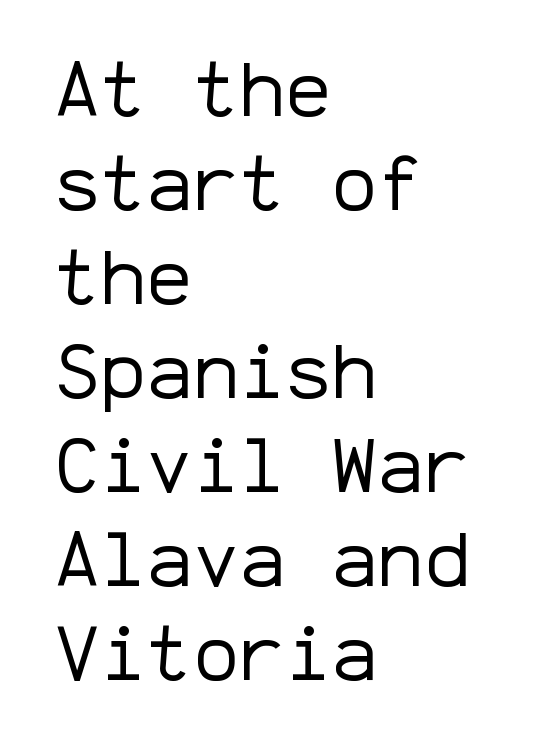
The image shows 77 px regular-weight sans-serif type, upright, monospaced; set left-aligned, line spacing 1.22x, normal letter spacing, not underlined; low stroke contrast and a medium x-height.
